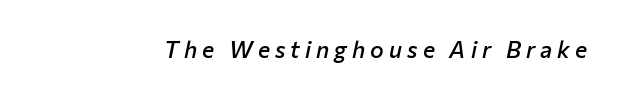
On the weight axis this lands at semibold, roughly 600. Inter-character spacing is expanded well beyond the font's built-in metrics. The glyphs look as if they've been sheared to an angle. Anything drawn beneath the words? Only blank space.
